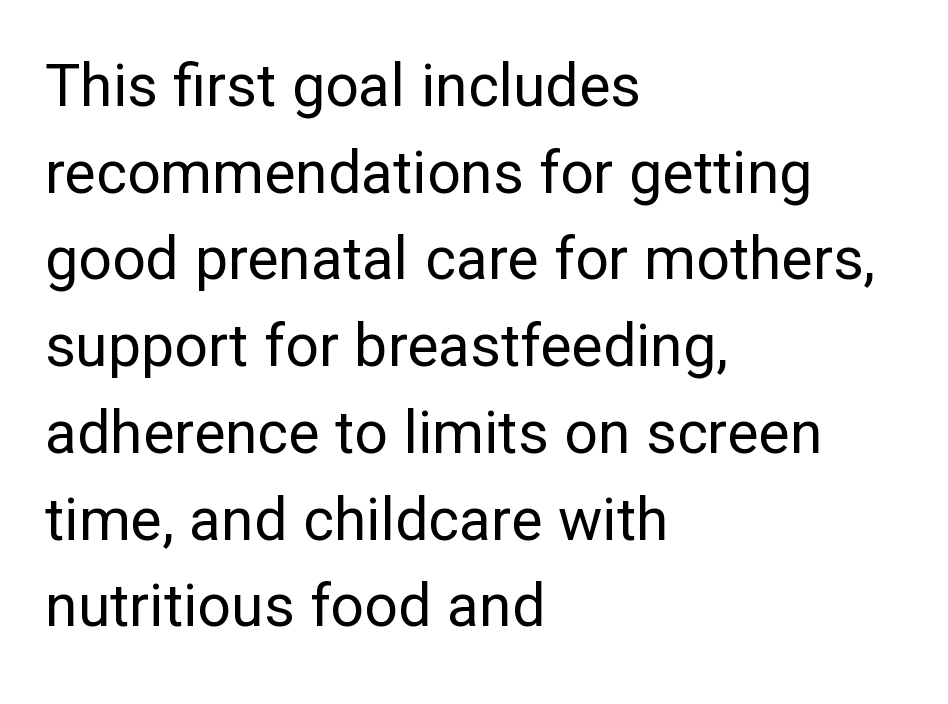
Q: Is the text bold? A: No.
Q: Is the text italic (slanted)? A: No, it is upright.
Q: Is the typeface a serif or a sans-serif typeface? A: Sans-serif.
Q: Is the text underlined? A: No.
Q: How is the paragraph aligned? A: Left-aligned.
Q: Is the spacing between letters normal or unusually wide? A: Normal.
Q: Is the spacing between lines tight, normal or loose? A: Normal.
Q: Width (condensed, normal, or wide)? A: Normal.
Q: Stroke contrast? A: Low.
Q: x-height? A: Medium.
Q: Monospaced? A: No.
